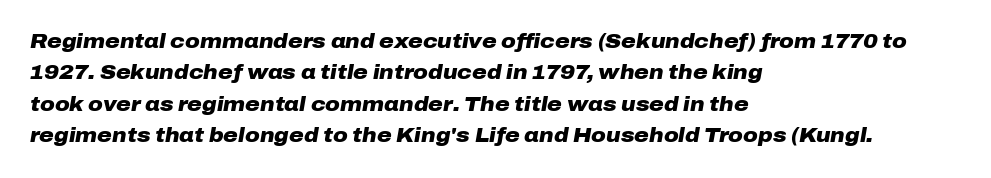
The font is running at its bold setting. Plain, unruled lines of type. An italicized treatment has been applied to the whole sample. Compared with typical paragraphs, the rows here are spaced about the same. Layout note: lines flush left.
